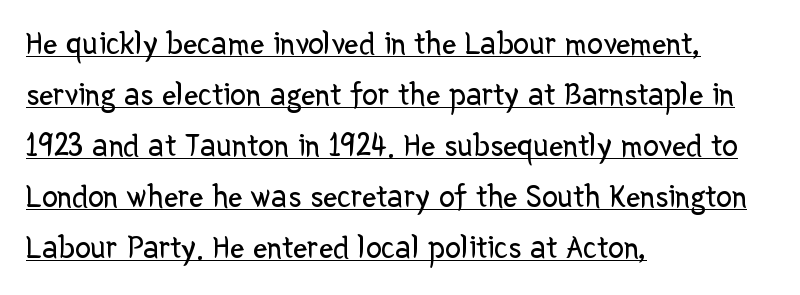
The vertical gap from one line to the next is medium. Look at the tracking — it's just the regular setting, nothing added. Letterform terminals end flat and unadorned throughout the passage. Vertical strokes here are truly vertical. Is this a fixed-width face? No — the glyphs have proportional, varying widths. In CSS terms this would be text-align: left.
